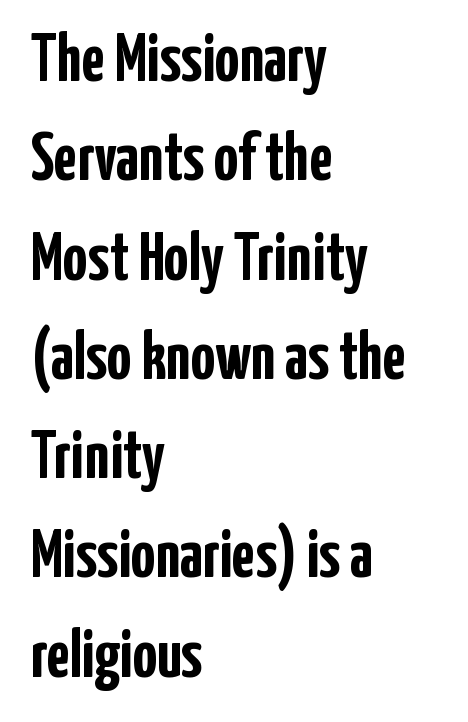
Q: Is the text bold? A: Yes.
Q: Is the text italic (slanted)? A: No, it is upright.
Q: Is the typeface a serif or a sans-serif typeface? A: Sans-serif.
Q: Is the text underlined? A: No.
Q: How is the paragraph aligned? A: Left-aligned.
Q: Is the spacing between letters normal or unusually wide? A: Normal.
Q: Is the spacing between lines tight, normal or loose? A: Normal.
Q: Width (condensed, normal, or wide)? A: Condensed.
Q: Stroke contrast? A: Low.
Q: x-height? A: Medium.
Q: Monospaced? A: No.
